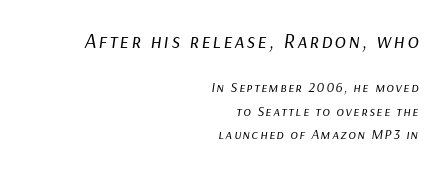
{"italic": "yes", "lean": "right", "slant_degrees": 9, "bold": "no", "underline": "no", "align": "right", "line_spacing": "normal", "line_spacing_ratio": 1.65, "larger_block": "first", "size_ratio": 1.5, "glyph_px": 21}
